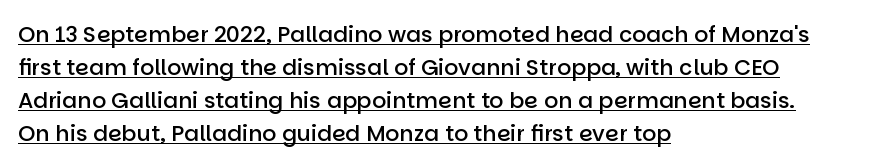
The image shows 22 px text type, upright; set left-aligned, normal line spacing (1.5x), normal letter spacing, underlined.
